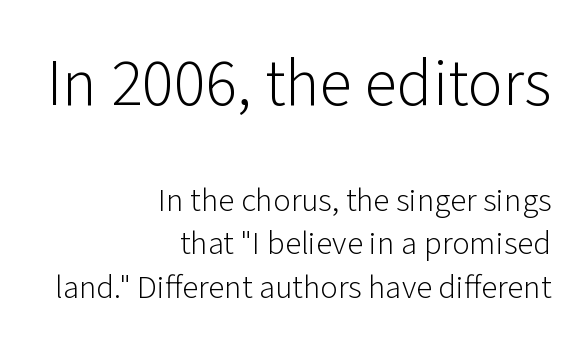
{"serif": "no", "italic": "no", "bold": "no", "weight": "light", "width": "normal", "stroke_contrast": "low", "x_height": "medium", "monospaced": "no", "underline": "no", "align": "right", "line_spacing": "normal", "line_spacing_ratio": 1.32, "letter_spacing": "normal", "letter_spacing_em": 0.0, "larger_block": "first", "size_ratio": 2.0, "glyph_px": 66}
